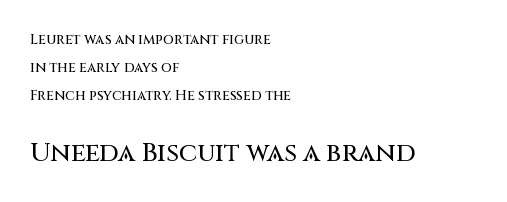
The image shows 26 px text type, upright; set left-aligned, loose line spacing (2.01x), normal letter spacing, not underlined; the second (bottom) block is 1.86x larger.
